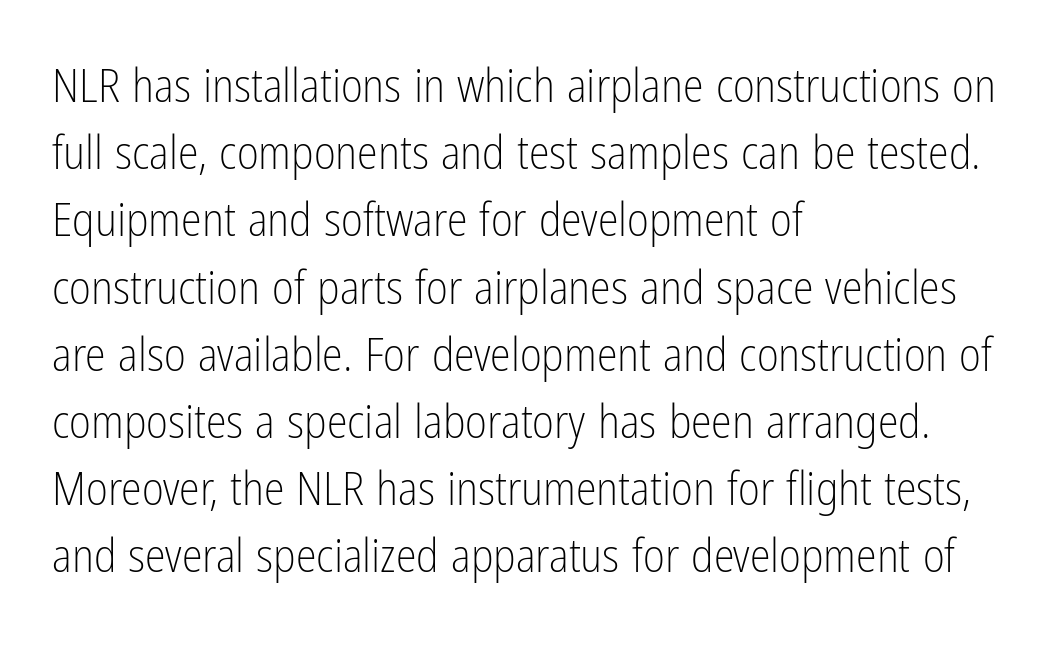
The image shows 47 px light, condensed sans-serif type, upright; set left-aligned, normal line spacing (1.43x), normal letter spacing, not underlined; low stroke contrast and a medium x-height.
